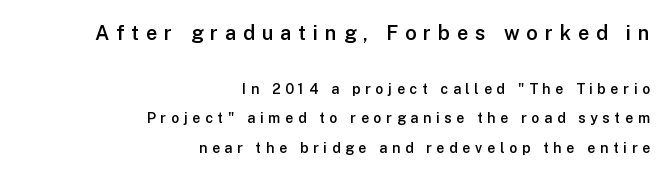
The image shows 20 px text type, upright; set right-aligned, loose line spacing (2.13x), unusually wide letter spacing (+0.34 em), not underlined; the first (top) block is 1.43x larger.
